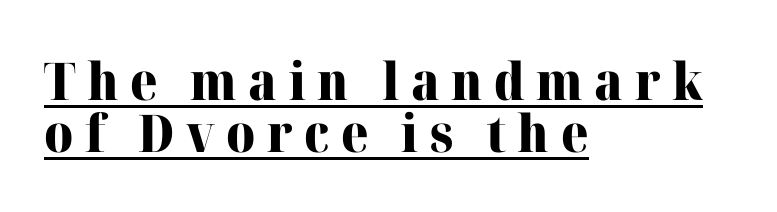
The type family on display is of the serif kind. Left-aligned paragraph, ragged on the right. Someone cranked the tracking dial way up on this one. The face used here has the dense, thick strokes of a bold. The font's upright variant was chosen for this text.
